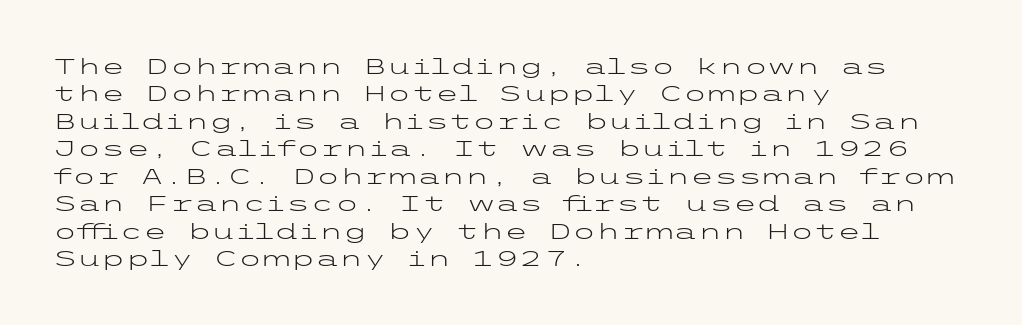
Counters stay open thanks to moderate or lighter strokes. All the whitespace from short lines collects on the right. Normally led — the rows are evenly, conventionally spaced. The glyphs are unaccompanied by any horizontal stroke below them.
